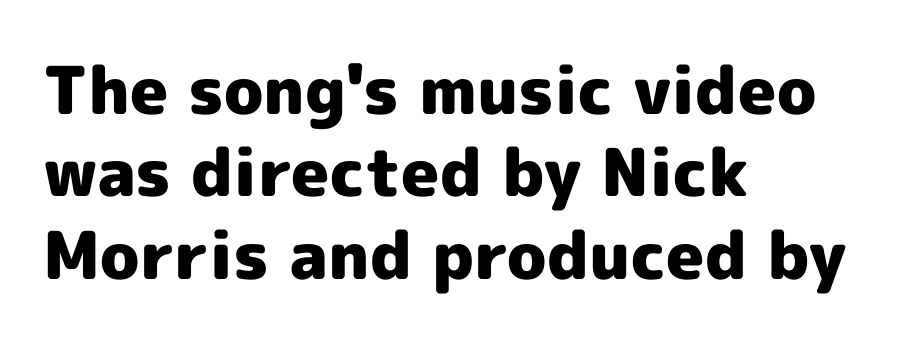
The image shows 66 px heavy sans-serif type, upright; set left-aligned, normal line spacing (1.25x), normal letter spacing, not underlined; a medium x-height.
